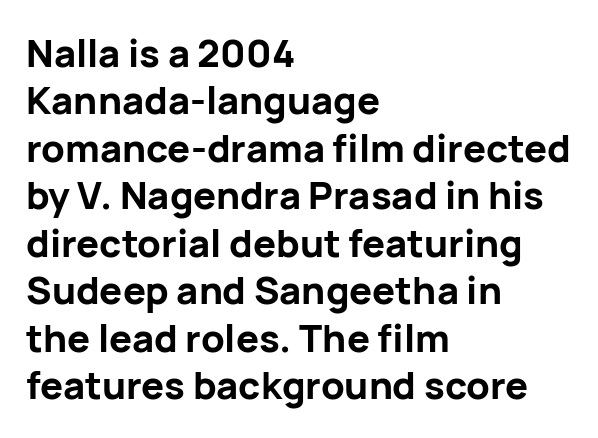
Q: Is the text bold? A: Yes.
Q: Is the text italic (slanted)? A: No, it is upright.
Q: Is the typeface a serif or a sans-serif typeface? A: Sans-serif.
Q: Is the text underlined? A: No.
Q: How is the paragraph aligned? A: Left-aligned.
Q: Is the spacing between letters normal or unusually wide? A: Normal.
Q: Is the spacing between lines tight, normal or loose? A: Normal.
Q: Width (condensed, normal, or wide)? A: Normal.
Q: Stroke contrast? A: Low.
Q: x-height? A: Medium.
Q: Monospaced? A: No.
